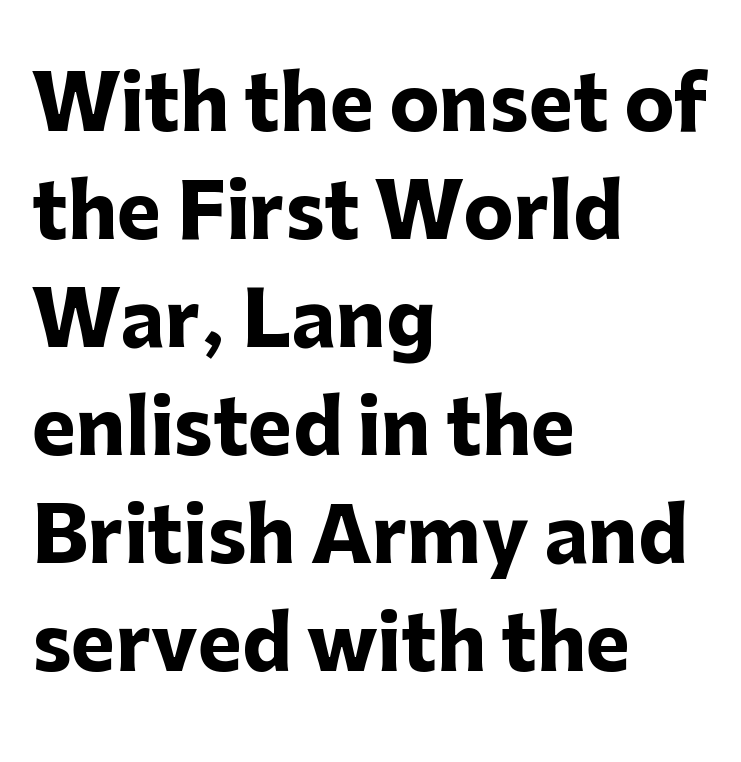
The rendering uses a moderate line-height, typical for paragraphs. Does extra space separate the letters? No, they use regular spacing. Characters remain perfectly vertical along every line. Quick note: underline off. Weight: bold. Spacing verdict: proportional, widths tailored to each character.
